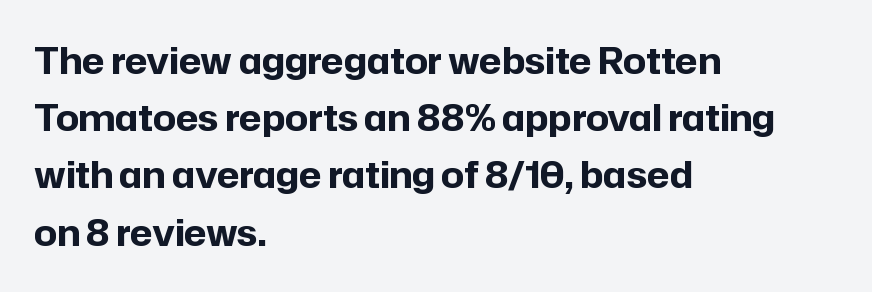
Q: Is the text bold? A: Yes.
Q: Is the text italic (slanted)? A: No, it is upright.
Q: Is the typeface a serif or a sans-serif typeface? A: Sans-serif.
Q: Is the text underlined? A: No.
Q: How is the paragraph aligned? A: Left-aligned.
Q: Is the spacing between letters normal or unusually wide? A: Normal.
Q: Is the spacing between lines tight, normal or loose? A: Normal.
Q: Width (condensed, normal, or wide)? A: Normal.
Q: Stroke contrast? A: Low.
Q: x-height? A: Medium.
Q: Monospaced? A: No.
